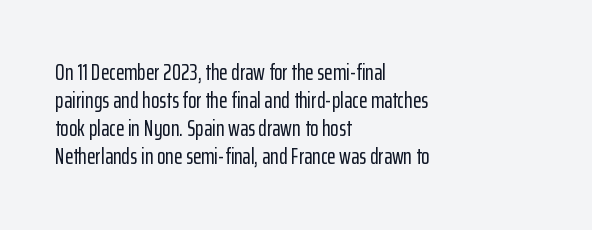
Q: Is the text italic (slanted)? A: No, it is upright.
Q: Is the text underlined? A: No.
Q: How is the paragraph aligned? A: Left-aligned.
Q: Is the spacing between letters normal or unusually wide? A: Normal.
Q: Is the spacing between lines tight, normal or loose? A: Normal.
